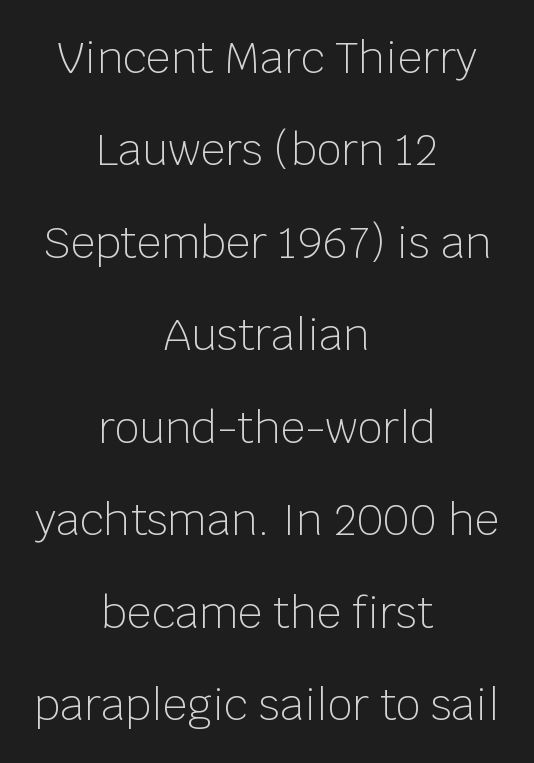
The gaps between neighbouring characters are ordinary and unremarkable. Nobody drew a line under any word here. Examine the stroke ends and you'll find no serifs. Spacing verdict: proportional, widths tailored to each character. The axis of the letterforms is exactly vertical. In CSS terms this would be text-align: center.
